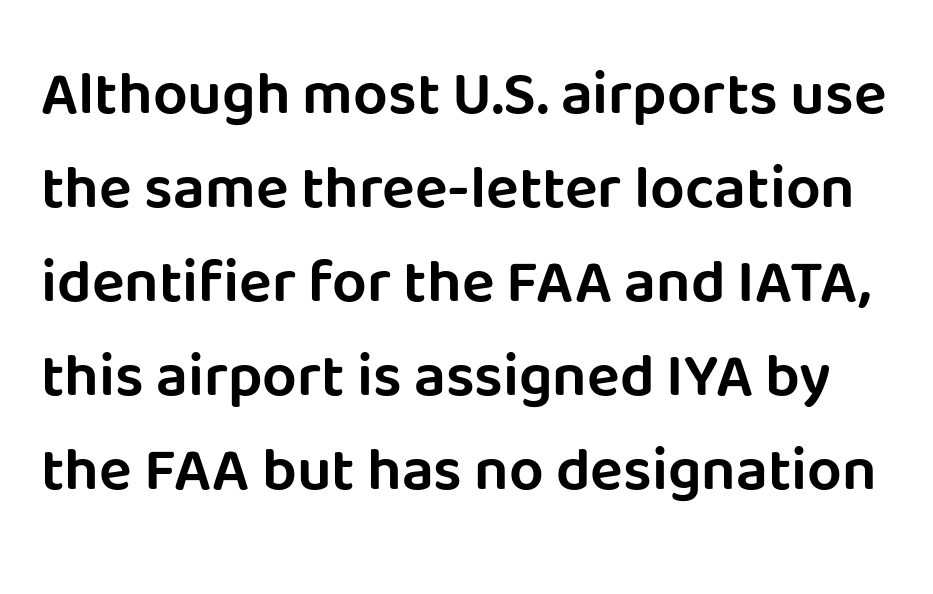
Q: Is the text italic (slanted)? A: No, it is upright.
Q: Is the typeface a serif or a sans-serif typeface? A: Sans-serif.
Q: Is the text underlined? A: No.
Q: Is the spacing between letters normal or unusually wide? A: Normal.
Q: Is the spacing between lines tight, normal or loose? A: Normal.
Q: Width (condensed, normal, or wide)? A: Normal.
Q: Stroke contrast? A: Low.
Q: x-height? A: Large.
Q: Monospaced? A: No.
